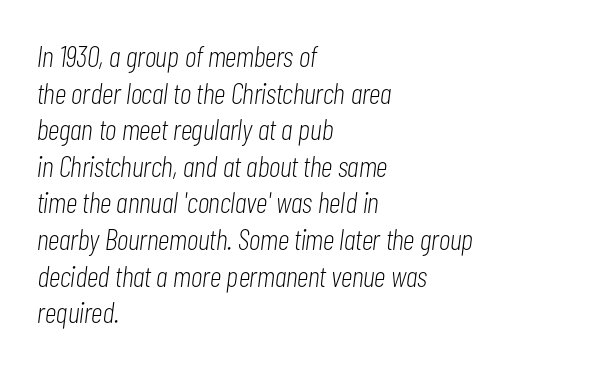
The image shows 30 px light, condensed type, italic (leaning right); set left-aligned, line spacing 1.22x, normal letter spacing, not underlined; low stroke contrast and a medium x-height.
